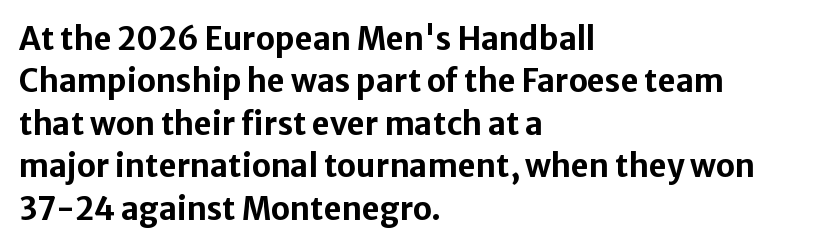
The setting favours the left margin, as ordinary paragraphs usually do. Reading down the column, the eye jumps a familiar distance to each next line. Each letter keeps its own natural width here, so spacing adapts to shape. The lettering stays uniformly vertical, giving the passage a roman look.
